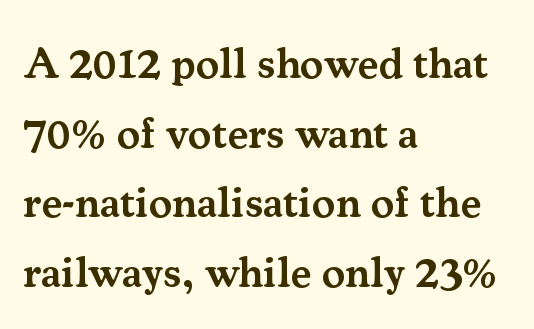
Q: Is the text bold? A: Semi-bold.
Q: Is the text italic (slanted)? A: No, it is upright.
Q: Is the typeface a serif or a sans-serif typeface? A: Serif.
Q: Is the text underlined? A: No.
Q: How is the paragraph aligned? A: Left-aligned.
Q: Is the spacing between letters normal or unusually wide? A: Normal.
Q: Is the spacing between lines tight, normal or loose? A: Normal.
Q: Width (condensed, normal, or wide)? A: Normal.
Q: Stroke contrast? A: Medium.
Q: x-height? A: Small.
Q: Monospaced? A: No.
